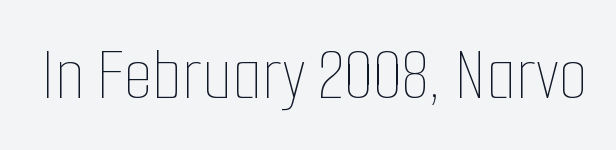
The image shows 76 px thin, condensed type, upright; set normal letter spacing, not underlined; low stroke contrast and a medium x-height.
